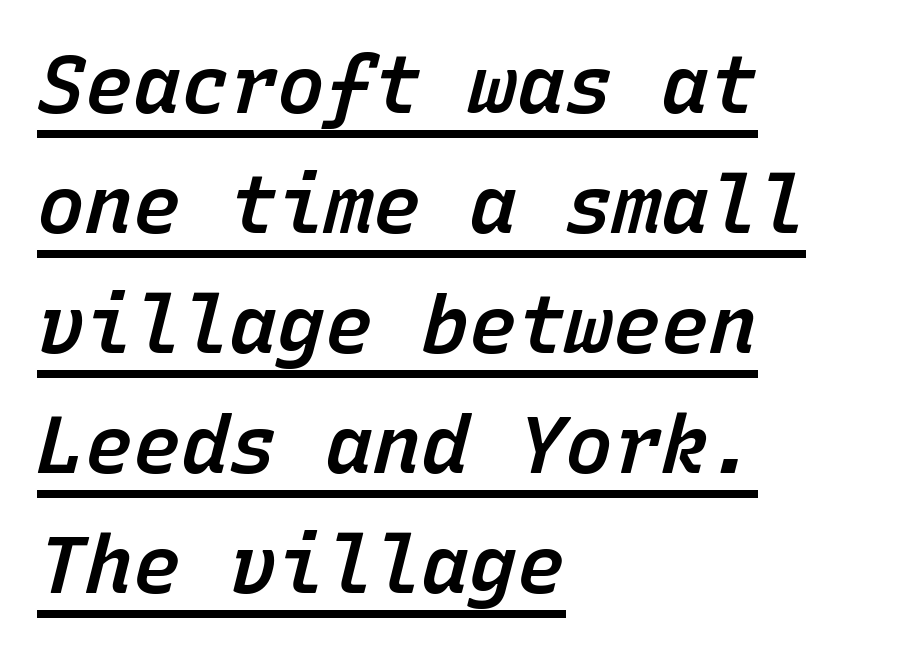
{"italic": "yes", "lean": "right", "slant_degrees": 15, "bold": "semi", "weight": "semibold", "width": "normal", "stroke_contrast": "low", "x_height": "medium", "monospaced": "yes", "underline": "yes", "align": "left", "line_spacing": "normal", "line_spacing_ratio": 1.5, "letter_spacing": "normal", "letter_spacing_em": 0.0, "glyph_px": 80}
